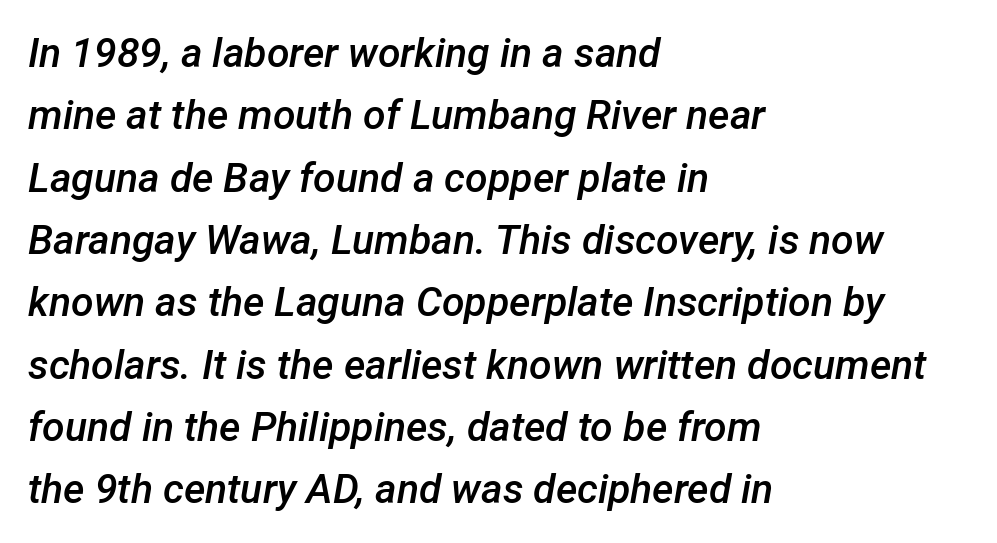
The image shows 41 px semibold type, italic (leaning right); set left-aligned, normal line spacing (1.52x), normal letter spacing, not underlined; low stroke contrast and a medium x-height.
